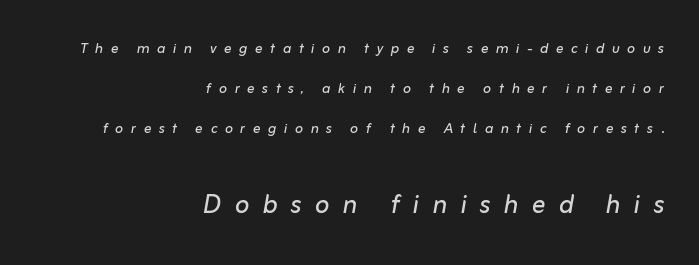
The image shows 34 px regular-weight type, italic (leaning right); set right-aligned, loose line spacing (2.1x), unusually wide letter spacing (+0.39 em), not underlined; the second (bottom) block is 1.79x larger; low stroke contrast and a medium x-height.
